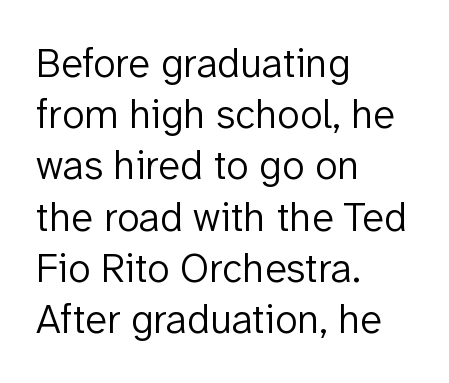
Q: Is the text bold? A: No.
Q: Is the text italic (slanted)? A: No, it is upright.
Q: Is the typeface a serif or a sans-serif typeface? A: Sans-serif.
Q: Is the text underlined? A: No.
Q: How is the paragraph aligned? A: Left-aligned.
Q: Is the spacing between letters normal or unusually wide? A: Normal.
Q: Is the spacing between lines tight, normal or loose? A: Normal.
Q: Width (condensed, normal, or wide)? A: Normal.
Q: Stroke contrast? A: Low.
Q: x-height? A: Medium.
Q: Monospaced? A: No.
